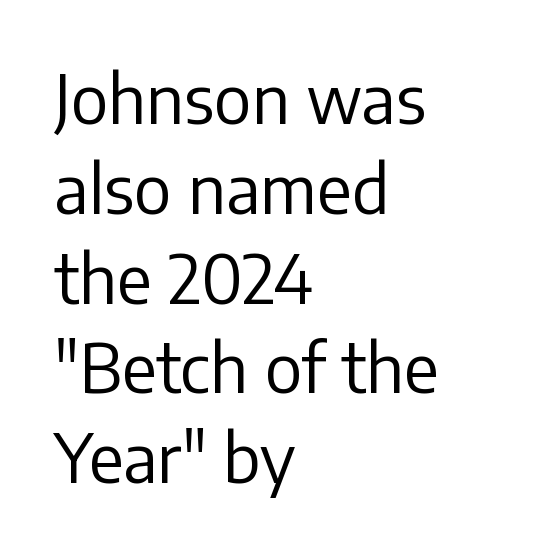
Upright lettering throughout. Is this a sans? Yes — the strokes have no serifs. A classic flush-left, rag-right setting is used for this passage. The gap between lines stays unmarked. The block of text has a typical density, with ordinary space between rows. Do the characters align in a grid? No, the font is proportional.
